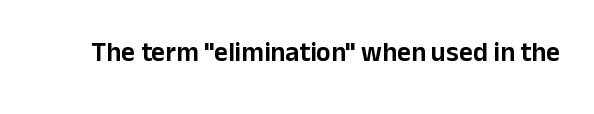
{"italic": "no", "underline": "no", "letter_spacing": "normal", "letter_spacing_em": 0.0, "glyph_px": 27}
